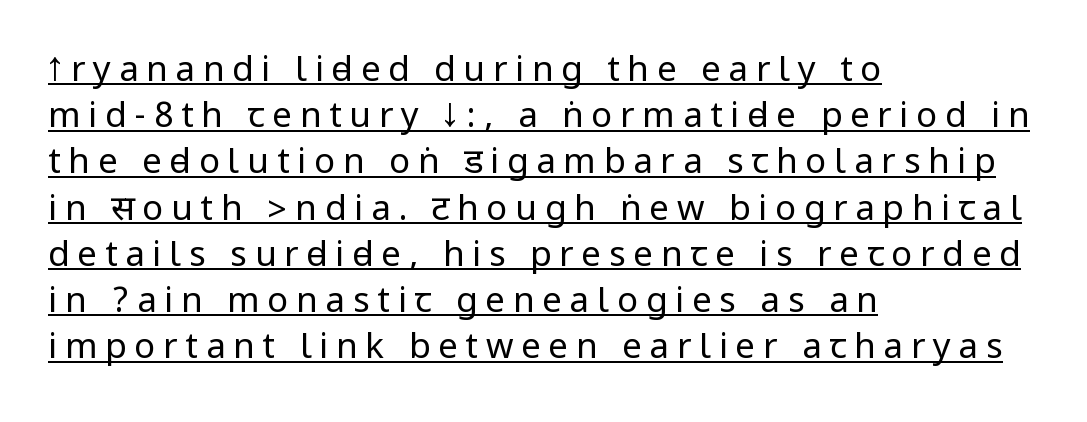
{"serif": "no", "italic": "no", "bold": "no", "weight": "regular", "width": "condensed", "stroke_contrast": "low", "underline": "yes", "align": "left", "line_spacing": "normal", "line_spacing_ratio": 1.32, "letter_spacing": "wide", "letter_spacing_em": 0.22, "glyph_px": 35}
